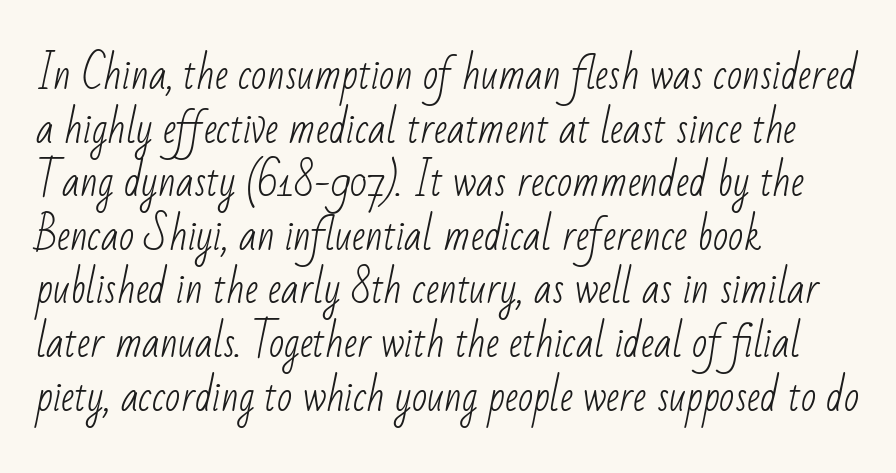
Q: Is the text bold? A: No.
Q: Is the typeface a serif or a sans-serif typeface? A: Sans-serif.
Q: Is the text underlined? A: No.
Q: How is the paragraph aligned? A: Left-aligned.
Q: Is the spacing between letters normal or unusually wide? A: Normal.
Q: Is the spacing between lines tight, normal or loose? A: Normal.
Q: Width (condensed, normal, or wide)? A: Condensed.
Q: Stroke contrast? A: Low.
Q: x-height? A: Small.
Q: Monospaced? A: No.
